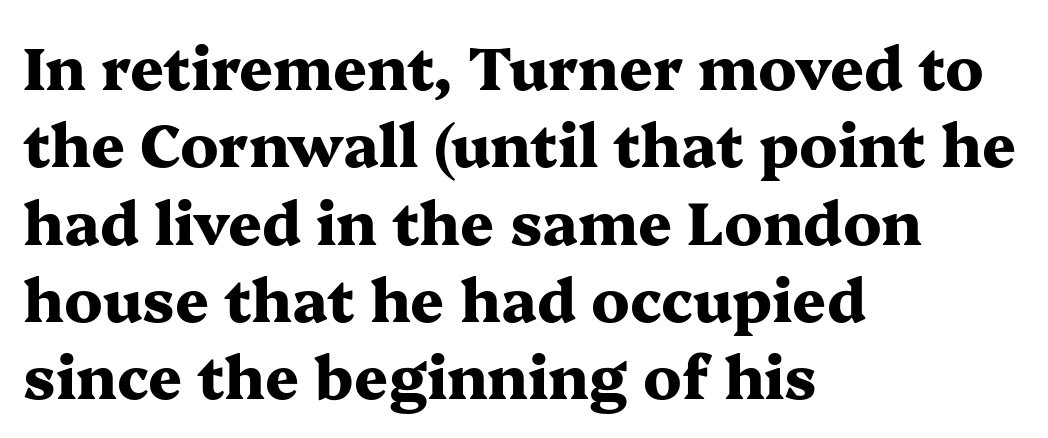
The image shows 59 px heavy, wide serif type, upright; set left-aligned, normal line spacing (1.31x), normal letter spacing, not underlined; medium stroke contrast and a medium x-height.
